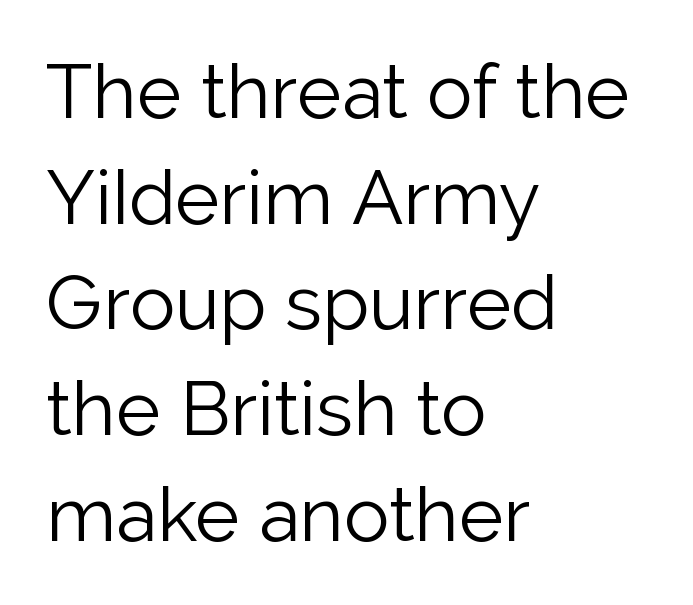
The image shows 76 px light sans-serif type, upright; set left-aligned, normal line spacing (1.39x), normal letter spacing, not underlined; low stroke contrast and a medium x-height.
